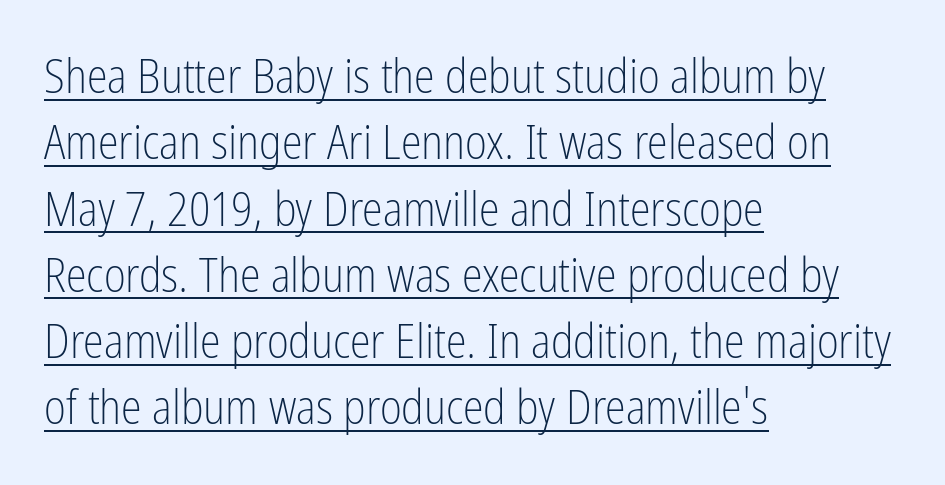
The image shows 47 px light, condensed sans-serif type, upright; set left-aligned, normal line spacing (1.41x), normal letter spacing, underlined; low stroke contrast and a medium x-height.
